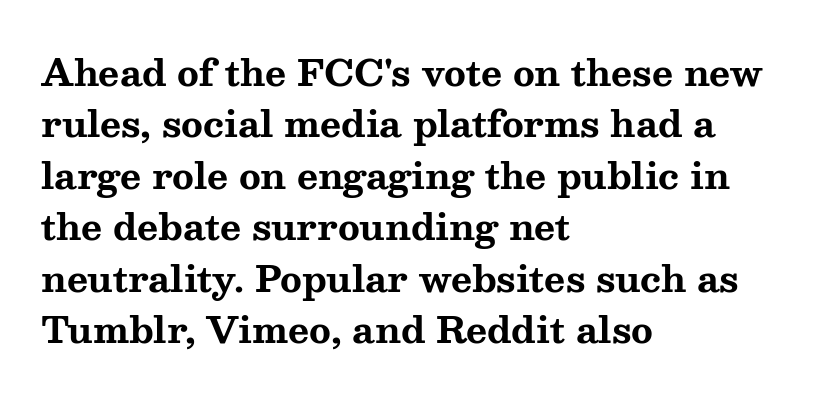
Q: Is the text bold? A: Yes.
Q: Is the text italic (slanted)? A: No, it is upright.
Q: Is the typeface a serif or a sans-serif typeface? A: Serif.
Q: Is the text underlined? A: No.
Q: How is the paragraph aligned? A: Left-aligned.
Q: Is the spacing between letters normal or unusually wide? A: Normal.
Q: Is the spacing between lines tight, normal or loose? A: Normal.
Q: Width (condensed, normal, or wide)? A: Wide.
Q: Stroke contrast? A: Medium.
Q: x-height? A: Medium.
Q: Monospaced? A: No.
